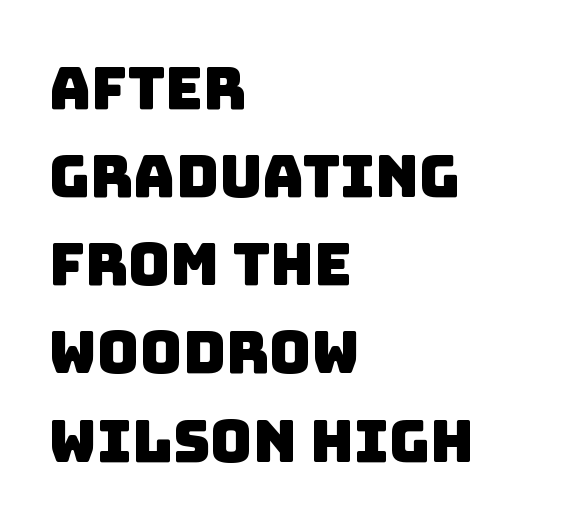
Q: Is the typeface a serif or a sans-serif typeface? A: Sans-serif.
Q: Is the text underlined? A: No.
Q: How is the paragraph aligned? A: Left-aligned.
Q: Is the spacing between letters normal or unusually wide? A: Normal.
Q: Is the spacing between lines tight, normal or loose? A: Normal.
Q: Width (condensed, normal, or wide)? A: Normal.
Q: Stroke contrast? A: Low.
Q: x-height? A: Large.
Q: Monospaced? A: No.
